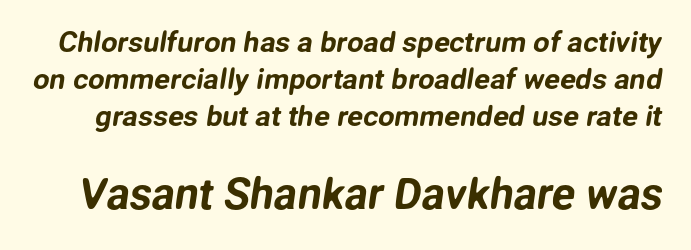
Q: Is the typeface a serif or a sans-serif typeface? A: Sans-serif.
Q: Is the text underlined? A: No.
Q: Is the spacing between letters normal or unusually wide? A: Normal.
Q: Is the spacing between lines tight, normal or loose? A: Normal.
Q: Which block of text is set in a larger size, the first (top) or the second (bottom)? A: The second (bottom) one.
Q: Width (condensed, normal, or wide)? A: Normal.
Q: Stroke contrast? A: Low.
Q: x-height? A: Medium.
Q: Monospaced? A: No.
